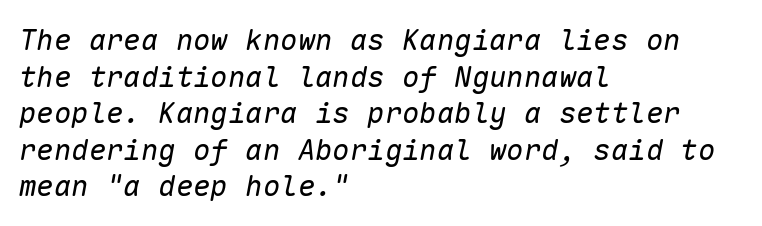
{"italic": "yes", "lean": "right", "slant_degrees": 10, "bold": "no", "weight": "regular", "width": "normal", "stroke_contrast": "low", "x_height": "medium", "monospaced": "yes", "underline": "no", "align": "left", "line_spacing": "normal", "line_spacing_ratio": 1.26, "letter_spacing": "normal", "letter_spacing_em": 0.0, "glyph_px": 29}
